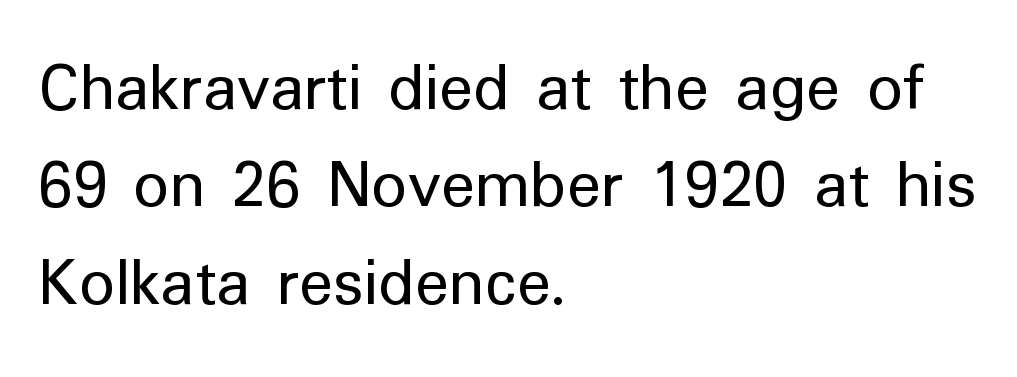
The rendering uses a moderate line-height, typical for paragraphs. Grotesque or geometric, the face here clearly has no serifs. The font sits on the lighter half of the weight spectrum, regular included. The passage shown is typed in a proportional face where columns would drift. What stands out about the letter spacing? Nothing — it is the standard amount. Does the copy run flush right? No — it runs flush left.
